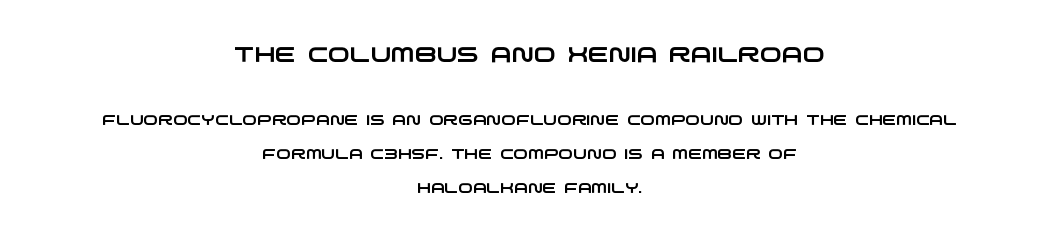
The image shows 21 px text type; set centered, loose line spacing (2.44x), normal letter spacing, not underlined; the first (top) block is 1.5x larger.
